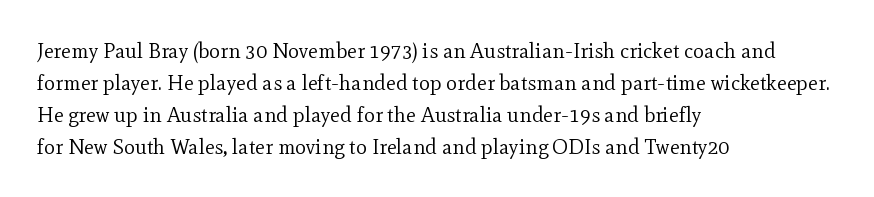
{"italic": "no", "bold": "no", "underline": "no", "align": "left", "line_spacing": "normal", "line_spacing_ratio": 1.52, "letter_spacing": "normal", "letter_spacing_em": 0.0, "glyph_px": 21}
